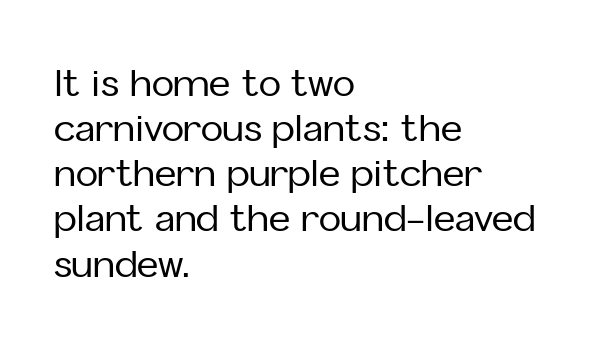
{"serif": "no", "italic": "no", "width": "normal", "stroke_contrast": "low", "x_height": "medium", "monospaced": "no", "underline": "no", "align": "left", "line_spacing_ratio": 1.22, "letter_spacing": "normal", "letter_spacing_em": 0.0, "glyph_px": 37}
